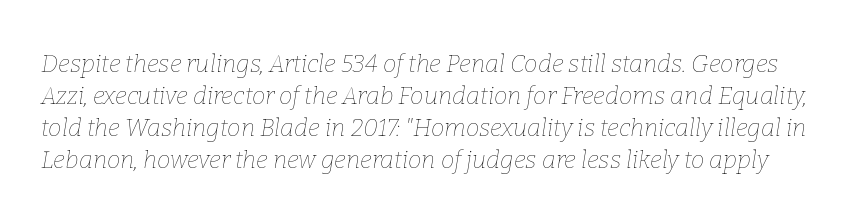
Q: Is the text bold? A: No.
Q: Is the text italic (slanted)? A: Yes, it leans right by about 9 degrees.
Q: Is the text underlined? A: No.
Q: Is the spacing between letters normal or unusually wide? A: Normal.
Q: Is the spacing between lines tight, normal or loose? A: Normal.
